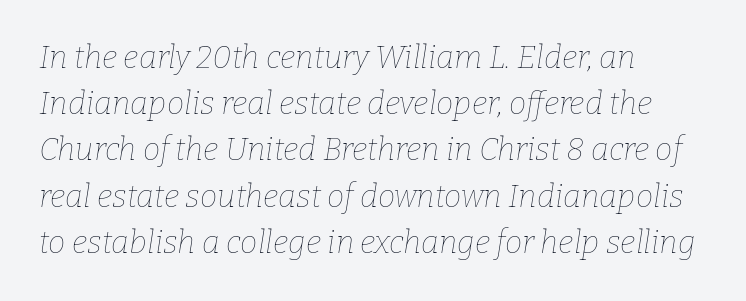
{"italic": "yes", "lean": "right", "slant_degrees": 9, "bold": "no", "weight": "thin", "width": "normal", "stroke_contrast": "low", "x_height": "medium", "monospaced": "no", "underline": "no", "align": "left", "line_spacing": "normal", "line_spacing_ratio": 1.49, "letter_spacing": "normal", "letter_spacing_em": 0.0, "glyph_px": 31}
